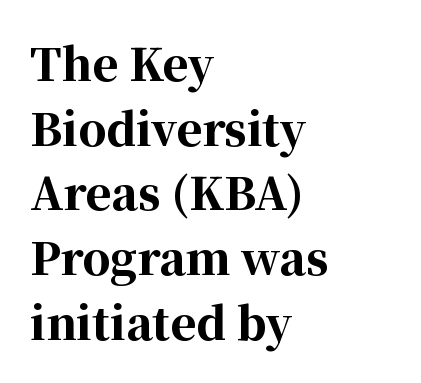
The rendering shows small feet on the letterforms — a serif design. These words are printed bold, with thick strokes throughout. A typesetter would call this zero additional tracking. Upright lettering throughout.
